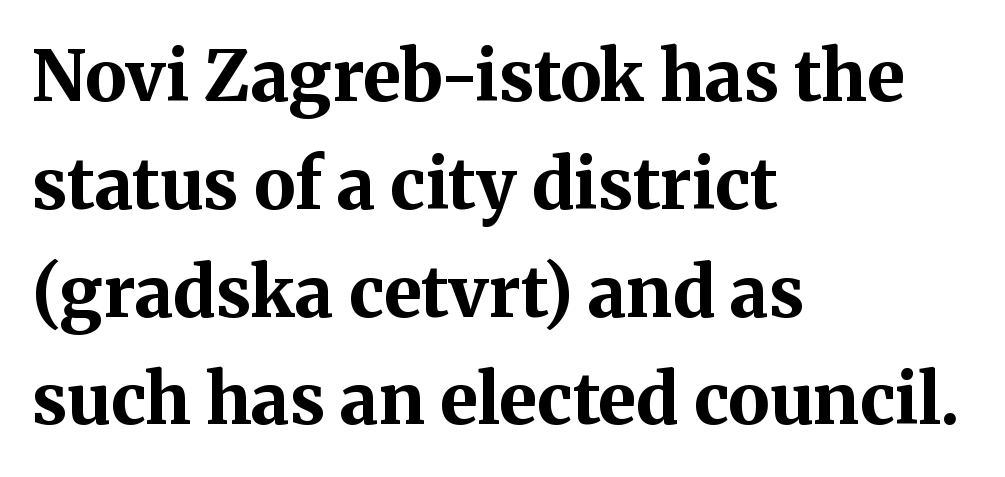
{"serif": "yes", "italic": "no", "bold": "yes", "weight": "bold", "width": "normal", "stroke_contrast": "medium", "x_height": "medium", "monospaced": "no", "underline": "no", "align": "left", "line_spacing": "normal", "line_spacing_ratio": 1.54, "letter_spacing": "normal", "letter_spacing_em": 0.0, "glyph_px": 70}
